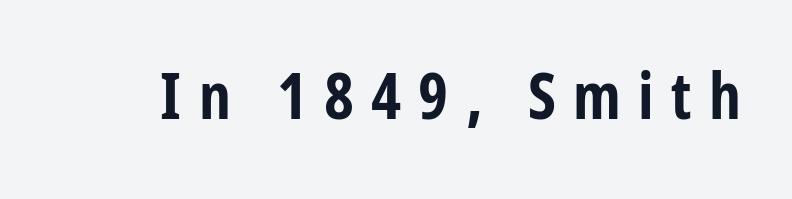
Posture: upright roman. These words are printed bold, with thick strokes throughout. The face used here is proportionally spaced, like ordinary book or web type. Unlike a traditional serif, this face leaves its strokes unadorned. The type is letterspaced generously, with wide tracking. Lines of text with bare space underneath.
